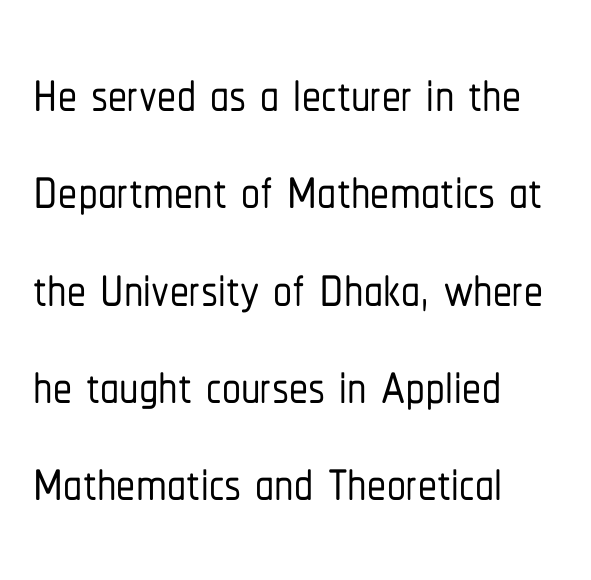
Q: Is the text italic (slanted)? A: No, it is upright.
Q: Is the typeface a serif or a sans-serif typeface? A: Sans-serif.
Q: Is the text underlined? A: No.
Q: How is the paragraph aligned? A: Left-aligned.
Q: Is the spacing between letters normal or unusually wide? A: Normal.
Q: Is the spacing between lines tight, normal or loose? A: Normal.
Q: Width (condensed, normal, or wide)? A: Condensed.
Q: Stroke contrast? A: Low.
Q: x-height? A: Medium.
Q: Monospaced? A: No.
